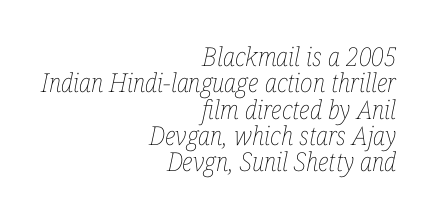
The image shows 26 px text type, italic (leaning right); set right-aligned, tight line spacing (1.01x), normal letter spacing, not underlined.
